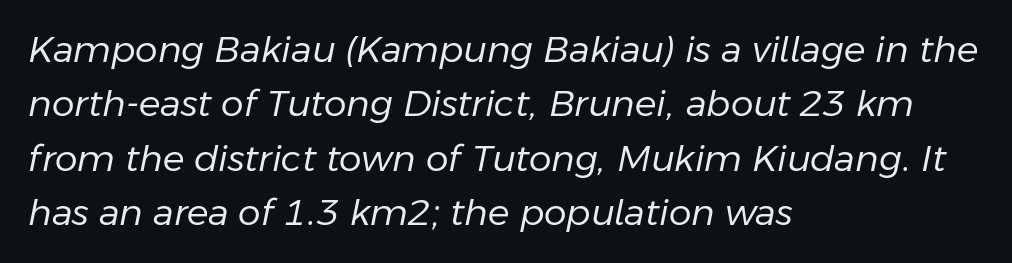
{"italic": "yes", "lean": "right", "slant_degrees": 11, "bold": "no", "weight": "regular", "width": "normal", "stroke_contrast": "low", "x_height": "medium", "monospaced": "no", "underline": "no", "align": "left", "line_spacing": "normal", "line_spacing_ratio": 1.51, "letter_spacing": "normal", "letter_spacing_em": 0.0, "glyph_px": 36}
